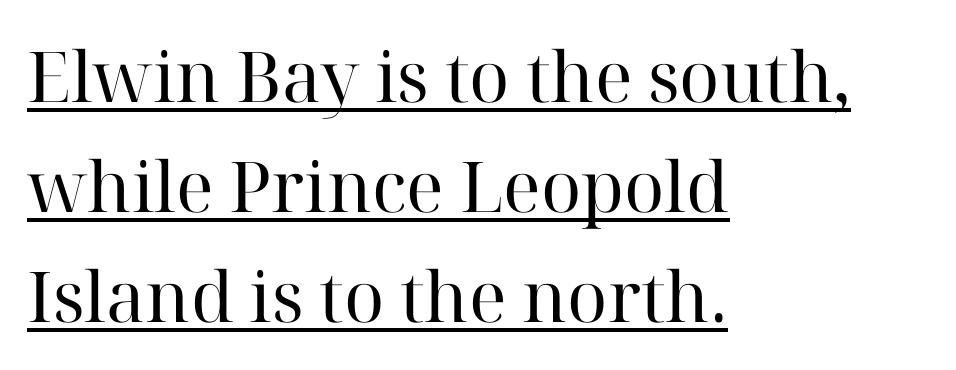
{"serif": "yes", "italic": "no", "bold": "no", "weight": "regular", "width": "normal", "stroke_contrast": "high", "x_height": "medium", "monospaced": "no", "underline": "yes", "align": "left", "line_spacing": "normal", "line_spacing_ratio": 1.57, "letter_spacing": "normal", "letter_spacing_em": 0.0, "glyph_px": 70}
